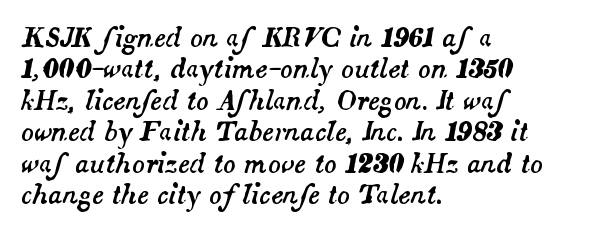
Notice how the stems are inclined rather than vertical — that's the hallmark of italics. Beneath every word, the page is bare. Tracking value appears to be zero — textbook default spacing. Where is the straight margin? On the left.
